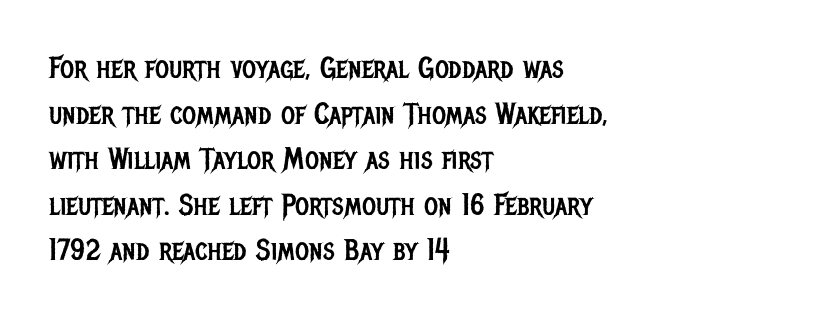
{"serif": "no", "italic": "no", "bold": "no", "weight": "regular", "width": "condensed", "stroke_contrast": "low", "x_height": "large", "monospaced": "no", "underline": "no", "align": "left", "line_spacing": "normal", "line_spacing_ratio": 1.52, "letter_spacing": "normal", "letter_spacing_em": 0.0, "glyph_px": 30}
